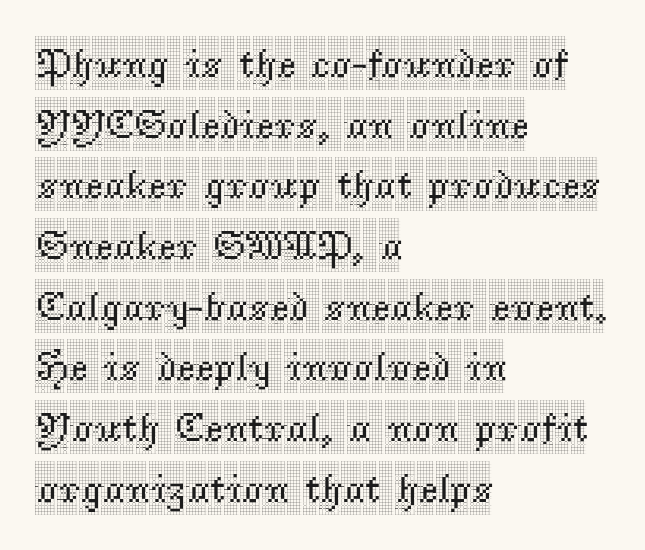
Q: Is the text italic (slanted)? A: No, it is upright.
Q: Is the typeface a serif or a sans-serif typeface? A: Serif.
Q: Is the text underlined? A: No.
Q: How is the paragraph aligned? A: Left-aligned.
Q: Is the spacing between letters normal or unusually wide? A: Normal.
Q: Is the spacing between lines tight, normal or loose? A: Normal.
Q: Width (condensed, normal, or wide)? A: Condensed.
Q: x-height? A: Large.
Q: Monospaced? A: No.
